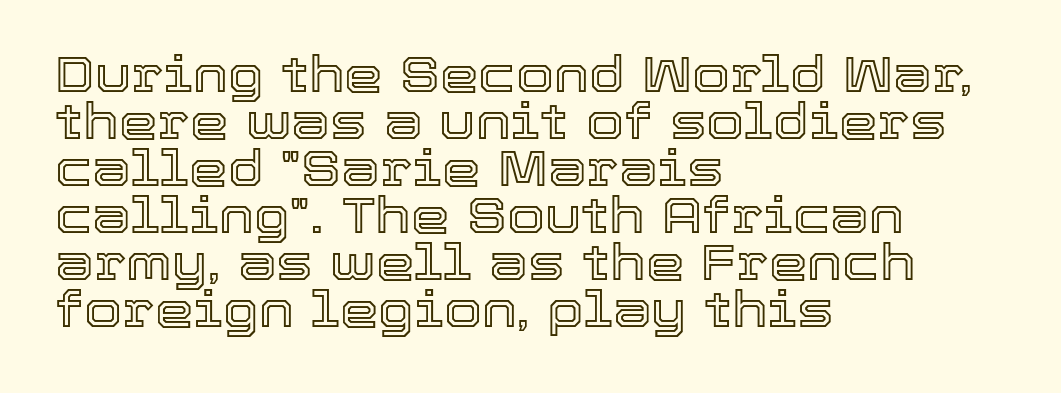
Every character sits straight up, as roman type does. You could not count columns in this text — the font is proportionally spaced. This sample trades vertical openness for compactness between lines. A bare baseline throughout the passage. Line starts are locked; line ends wander. The passage shown has conventional tracking throughout.
